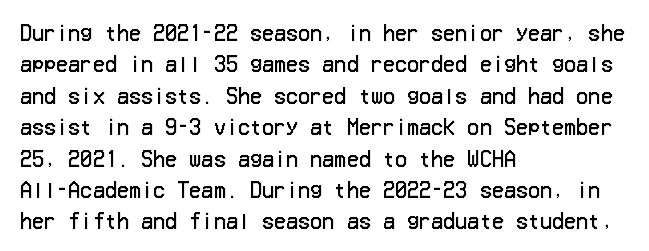
Line spacing here is normal. A typesetter would mark this as roman, not italic. The specimen omits any rule beneath the text block's lines. The rag falls on the right side of this text block. The characters are drawn with everyday or finer stroke widths.
